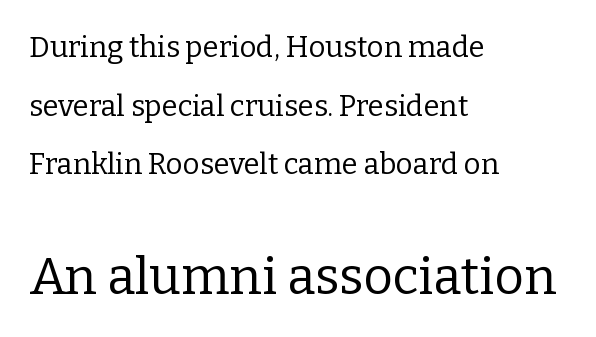
Q: Is the text bold? A: No.
Q: Is the text italic (slanted)? A: No, it is upright.
Q: Is the typeface a serif or a sans-serif typeface? A: Serif.
Q: Is the text underlined? A: No.
Q: How is the paragraph aligned? A: Left-aligned.
Q: Is the spacing between letters normal or unusually wide? A: Normal.
Q: Is the spacing between lines tight, normal or loose? A: Loose.
Q: Which block of text is set in a larger size, the first (top) or the second (bottom)? A: The second (bottom) one.
Q: Width (condensed, normal, or wide)? A: Normal.
Q: Stroke contrast? A: Low.
Q: x-height? A: Medium.
Q: Monospaced? A: No.
